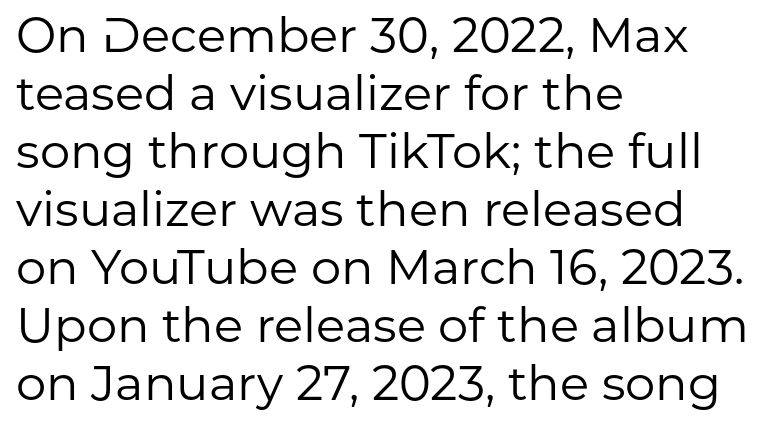
Q: Is the text bold? A: No.
Q: Is the text italic (slanted)? A: No, it is upright.
Q: Is the typeface a serif or a sans-serif typeface? A: Sans-serif.
Q: Is the text underlined? A: No.
Q: How is the paragraph aligned? A: Left-aligned.
Q: Is the spacing between letters normal or unusually wide? A: Normal.
Q: Width (condensed, normal, or wide)? A: Normal.
Q: Stroke contrast? A: Low.
Q: x-height? A: Medium.
Q: Monospaced? A: No.
